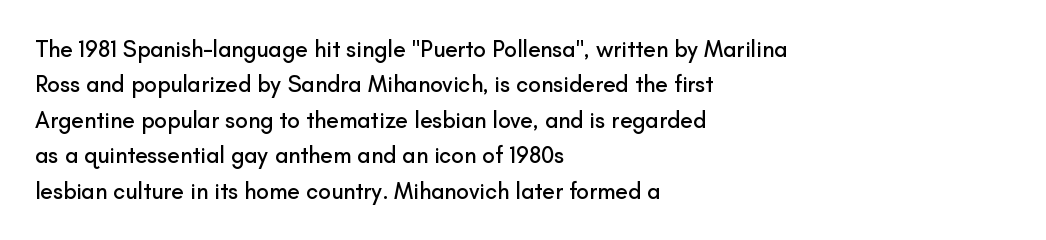
{"italic": "no", "underline": "no", "align": "left", "line_spacing": "normal", "line_spacing_ratio": 1.54, "letter_spacing": "normal", "letter_spacing_em": 0.0, "glyph_px": 23}
